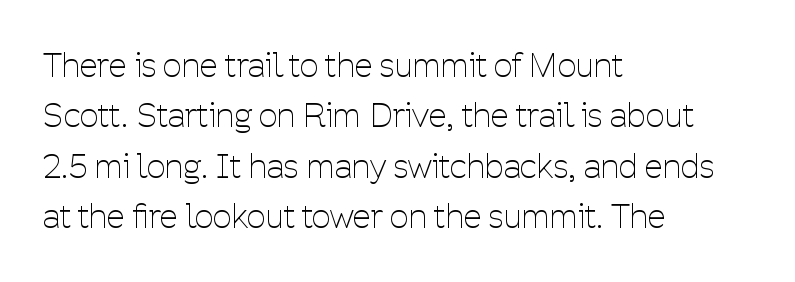
Q: Is the text bold? A: No.
Q: Is the text italic (slanted)? A: No, it is upright.
Q: Is the typeface a serif or a sans-serif typeface? A: Sans-serif.
Q: Is the text underlined? A: No.
Q: How is the paragraph aligned? A: Left-aligned.
Q: Is the spacing between letters normal or unusually wide? A: Normal.
Q: Is the spacing between lines tight, normal or loose? A: Normal.
Q: Width (condensed, normal, or wide)? A: Condensed.
Q: Stroke contrast? A: Low.
Q: x-height? A: Medium.
Q: Monospaced? A: No.
